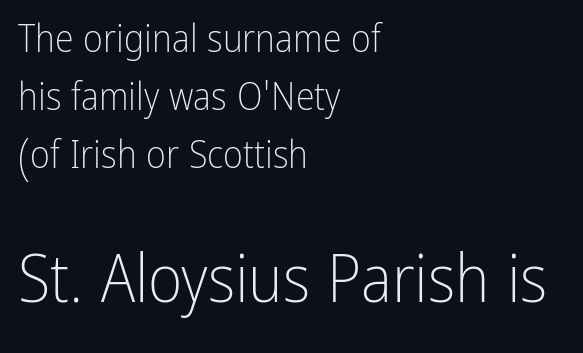
{"serif": "no", "italic": "no", "bold": "no", "weight": "light", "width": "condensed", "stroke_contrast": "low", "x_height": "medium", "monospaced": "no", "underline": "no", "align": "left", "line_spacing": "normal", "line_spacing_ratio": 1.52, "letter_spacing": "normal", "letter_spacing_em": 0.0, "larger_block": "second", "size_ratio": 1.74, "glyph_px": 66}
